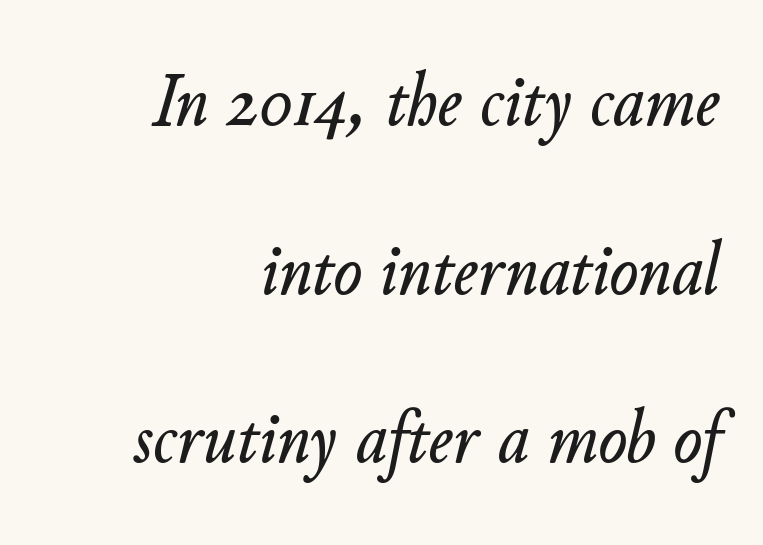
The image shows 76 px text type, italic (leaning right); set right-aligned, loose line spacing (2.22x), normal letter spacing, not underlined; low stroke contrast and a small x-height.
